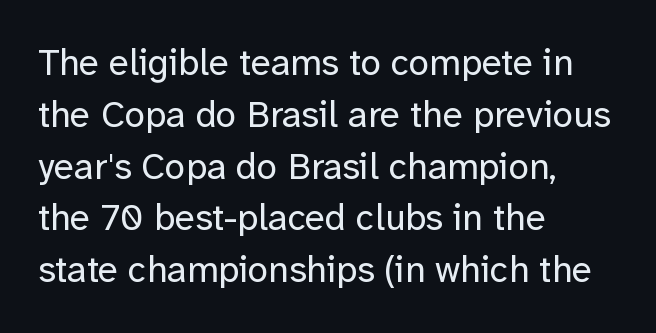
Q: Is the text bold? A: No.
Q: Is the text italic (slanted)? A: No, it is upright.
Q: Is the typeface a serif or a sans-serif typeface? A: Sans-serif.
Q: Is the text underlined? A: No.
Q: How is the paragraph aligned? A: Left-aligned.
Q: Is the spacing between letters normal or unusually wide? A: Normal.
Q: Is the spacing between lines tight, normal or loose? A: Normal.
Q: Width (condensed, normal, or wide)? A: Normal.
Q: Stroke contrast? A: Low.
Q: x-height? A: Medium.
Q: Monospaced? A: No.
